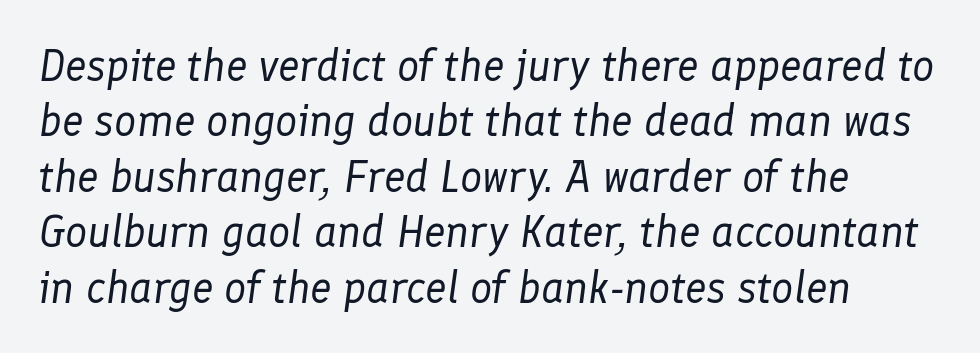
The image shows 44 px regular-weight type, italic (leaning right); set left-aligned, normal line spacing (1.26x), normal letter spacing, not underlined; low stroke contrast and a medium x-height.
